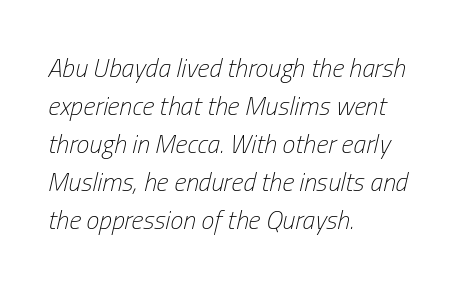
The image shows 26 px text type, italic (leaning right); set left-aligned, normal line spacing (1.46x), normal letter spacing, not underlined.
